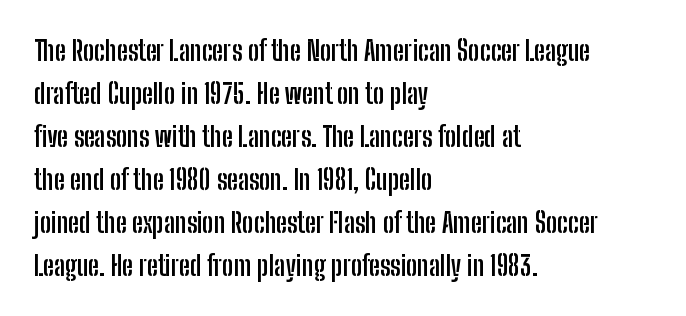
The image shows 27 px bold type, upright; set left-aligned, normal line spacing (1.59x), normal letter spacing, not underlined.
